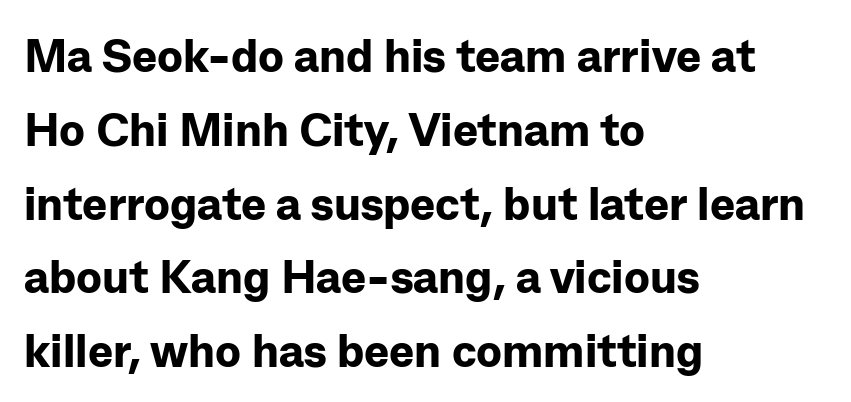
Q: Is the text bold? A: Yes.
Q: Is the text italic (slanted)? A: No, it is upright.
Q: Is the typeface a serif or a sans-serif typeface? A: Sans-serif.
Q: Is the text underlined? A: No.
Q: How is the paragraph aligned? A: Left-aligned.
Q: Is the spacing between letters normal or unusually wide? A: Normal.
Q: Is the spacing between lines tight, normal or loose? A: Normal.
Q: Width (condensed, normal, or wide)? A: Normal.
Q: Stroke contrast? A: Low.
Q: x-height? A: Medium.
Q: Monospaced? A: No.
